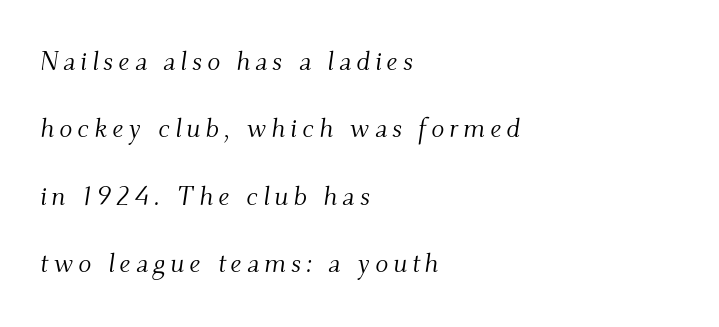
{"italic": "yes", "lean": "right", "slant_degrees": 9, "bold": "no", "underline": "no", "align": "left", "line_spacing": "loose", "line_spacing_ratio": 2.5, "glyph_px": 27}
